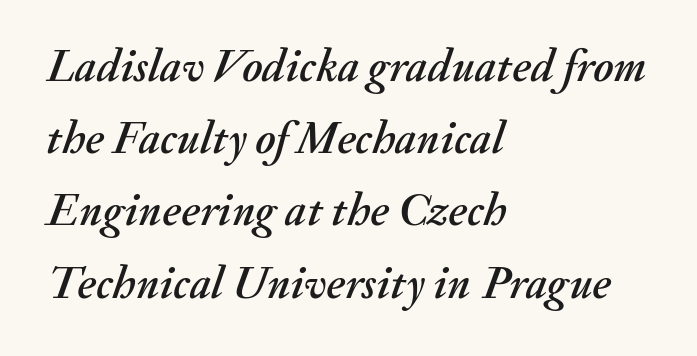
Designer's note — italics engaged. Each letter keeps its own natural width here, so spacing adapts to shape. These lines are set flush left with a ragged right edge. The letterforms sit shoulder to shoulder at normal distance. Only glyphs here, with clear space below each row. Each new line begins a customary step beneath the previous one.
